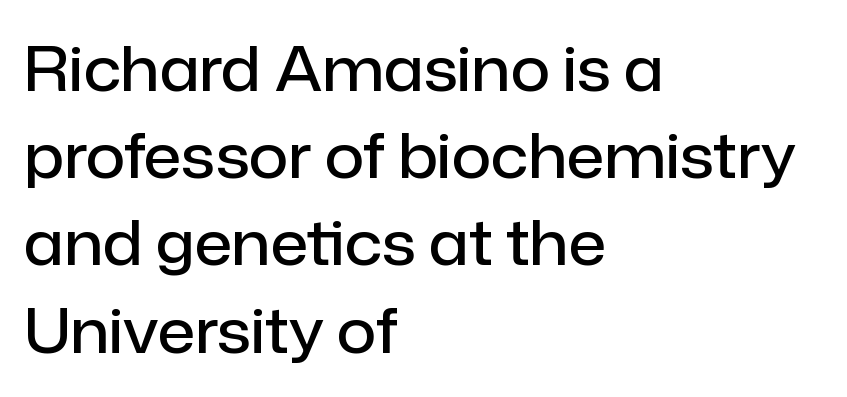
{"serif": "no", "italic": "no", "bold": "semi", "weight": "semibold", "width": "normal", "stroke_contrast": "low", "x_height": "medium", "monospaced": "no", "underline": "no", "align": "left", "line_spacing": "normal", "line_spacing_ratio": 1.43, "letter_spacing": "normal", "letter_spacing_em": 0.0, "glyph_px": 61}
